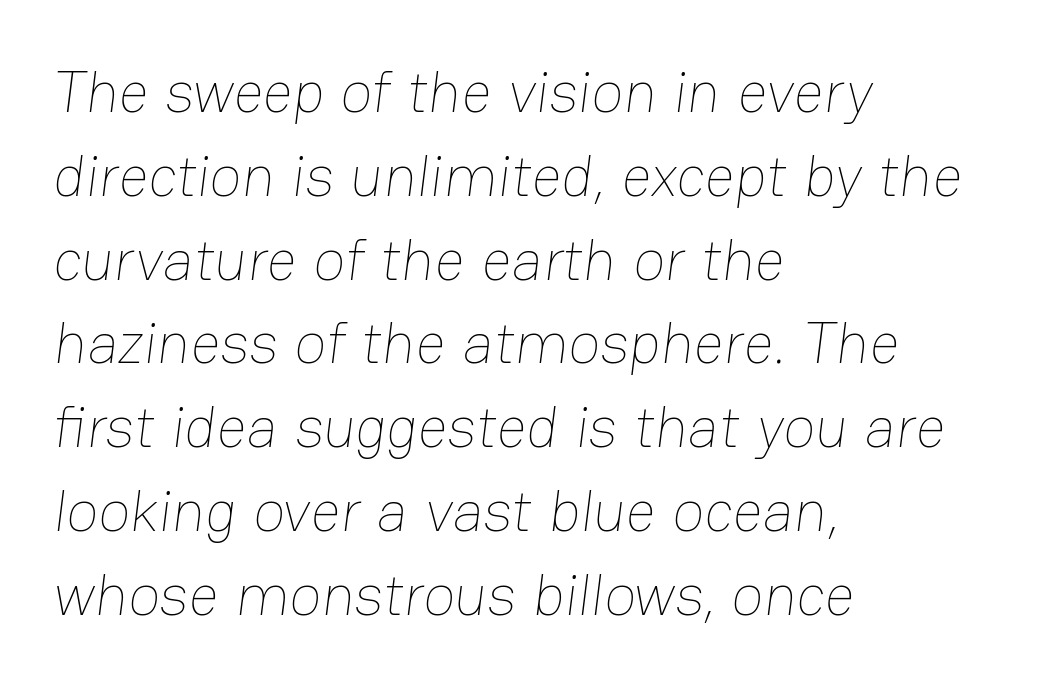
These lines are rendered in a variable-pitch font. Type without underlining. Students, note that the glyphs here touch the page at normal intervals. A quiet, ordinary-to-light weight characterises the typeface.
